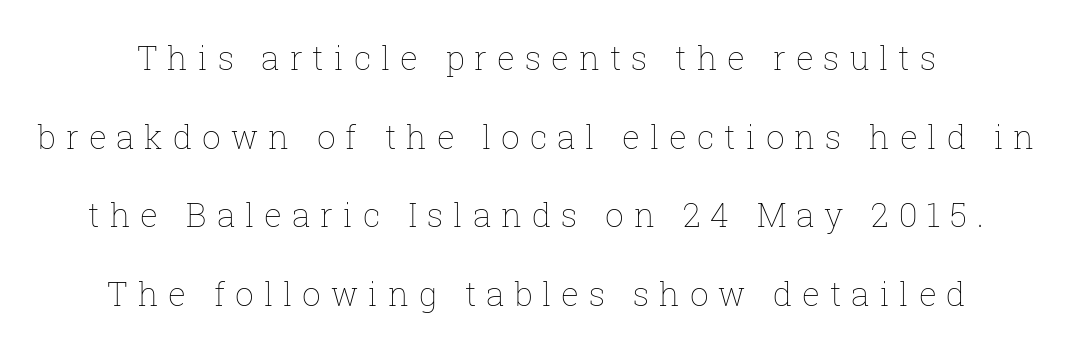
The image shows 33 px thin type, upright; set loose line spacing (2.38x), unusually wide letter spacing (+0.3 em), not underlined; low stroke contrast and a medium x-height.
